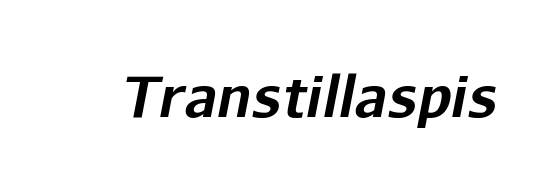
The image shows 56 px bold type, italic (leaning right); set normal letter spacing, not underlined; low stroke contrast and a medium x-height.
